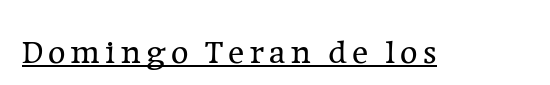
{"serif": "yes", "italic": "no", "bold": "no", "weight": "regular", "width": "normal", "stroke_contrast": "low", "x_height": "medium", "monospaced": "no", "underline": "yes", "glyph_px": 34}
